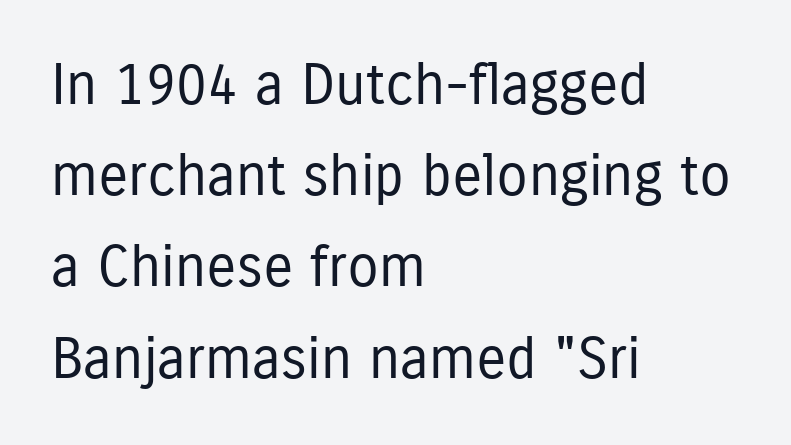
Q: Is the text bold? A: No.
Q: Is the text italic (slanted)? A: No, it is upright.
Q: Is the typeface a serif or a sans-serif typeface? A: Sans-serif.
Q: Is the text underlined? A: No.
Q: How is the paragraph aligned? A: Left-aligned.
Q: Is the spacing between letters normal or unusually wide? A: Normal.
Q: Is the spacing between lines tight, normal or loose? A: Normal.
Q: Width (condensed, normal, or wide)? A: Condensed.
Q: Stroke contrast? A: Low.
Q: x-height? A: Medium.
Q: Monospaced? A: No.
